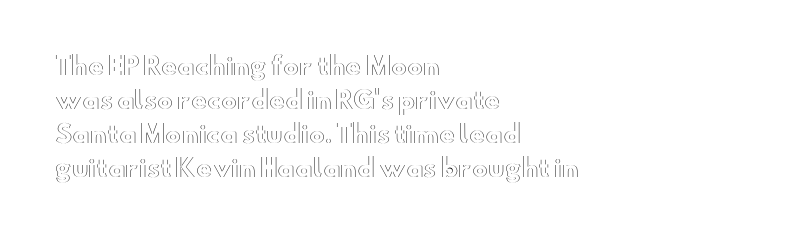
Q: Is the text italic (slanted)? A: No, it is upright.
Q: Is the text underlined? A: No.
Q: How is the paragraph aligned? A: Left-aligned.
Q: Is the spacing between letters normal or unusually wide? A: Normal.
Q: Is the spacing between lines tight, normal or loose? A: Normal.
